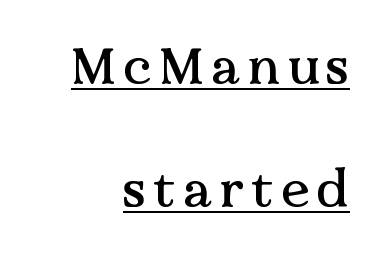
The image shows 52 px serif type, upright; set right-aligned, loose line spacing (2.36x), underlined; medium stroke contrast and a medium x-height.
